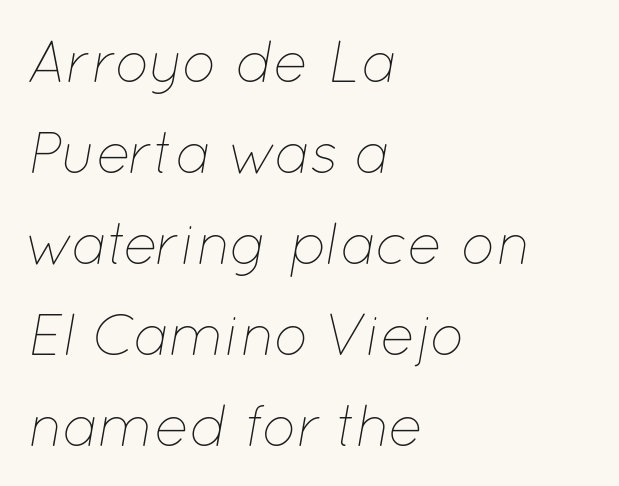
Q: Is the text bold? A: No.
Q: Is the text italic (slanted)? A: Yes, it leans right by about 12 degrees.
Q: Is the text underlined? A: No.
Q: How is the paragraph aligned? A: Left-aligned.
Q: Is the spacing between letters normal or unusually wide? A: Normal.
Q: Is the spacing between lines tight, normal or loose? A: Normal.
Q: Width (condensed, normal, or wide)? A: Normal.
Q: Stroke contrast? A: Low.
Q: x-height? A: Medium.
Q: Monospaced? A: No.
